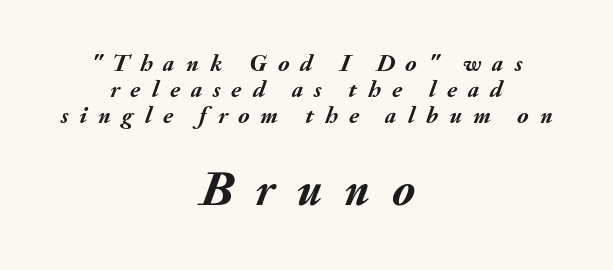
You'd pick this weight for a headline — it's a proper bold. Centered paragraph, ragged on both sides. Has an underline been added? It has not. Do the characters align in a grid? No, the font is proportional. A typesetter would call this leading minimal, almost set solid. Emphasis-style slanted type is in use.
